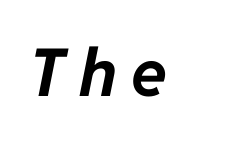
You'd pick this weight for a headline — it's a proper bold. Note the varied advance widths — an 'i' is clearly narrower than an 'm'. How are the letters spaced? Widely, with obvious added tracking. Check the space under the baseline: it is left empty. Designer's note — italics engaged.
